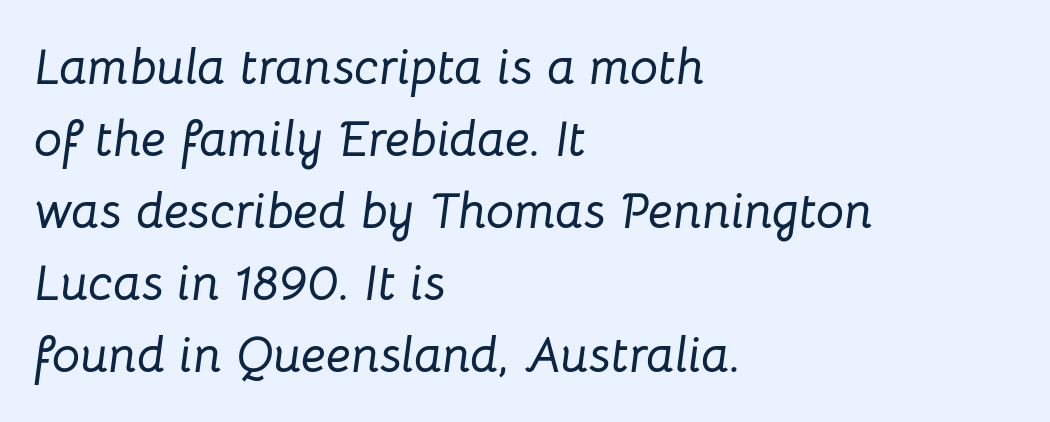
The image shows 50 px text type, italic (leaning right); set left-aligned, normal line spacing (1.44x), normal letter spacing, not underlined; low stroke contrast and a medium x-height.
